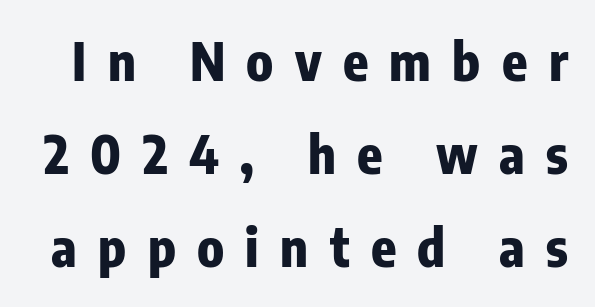
{"serif": "no", "italic": "no", "bold": "yes", "weight": "heavy", "width": "condensed", "stroke_contrast": "low", "x_height": "medium", "monospaced": "no", "underline": "no", "line_spacing_ratio": 1.79, "letter_spacing": "wide", "letter_spacing_em": 0.41, "glyph_px": 52}
